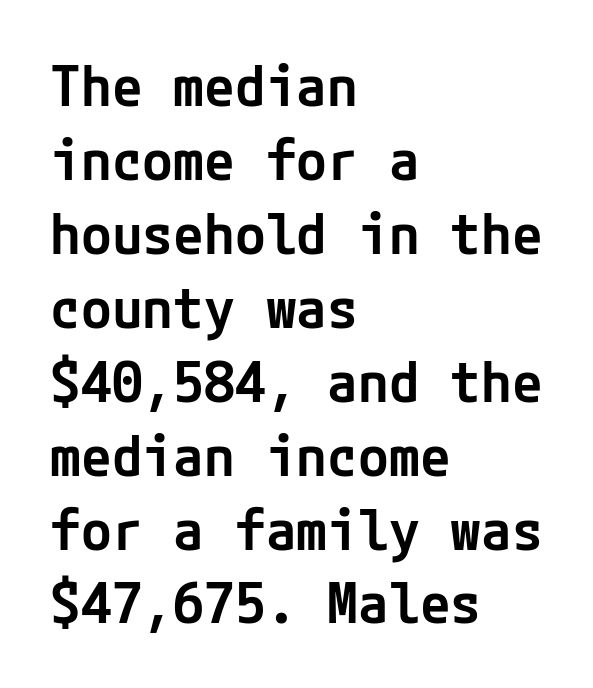
The image shows 56 px semibold sans-serif type, upright; set left-aligned, normal line spacing (1.32x), normal letter spacing, not underlined; low stroke contrast and a medium x-height.
